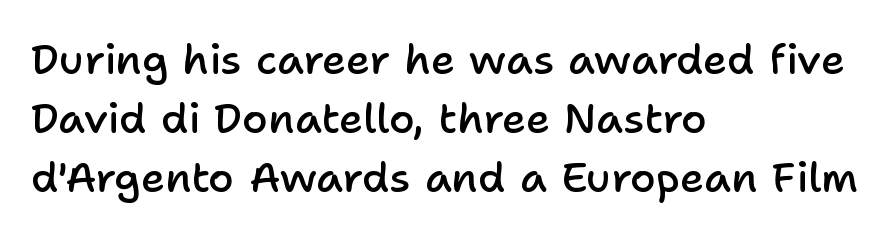
Q: Is the text bold? A: Semi-bold.
Q: Is the text italic (slanted)? A: No, it is upright.
Q: Is the typeface a serif or a sans-serif typeface? A: Sans-serif.
Q: Is the text underlined? A: No.
Q: How is the paragraph aligned? A: Left-aligned.
Q: Is the spacing between letters normal or unusually wide? A: Normal.
Q: Is the spacing between lines tight, normal or loose? A: Normal.
Q: Width (condensed, normal, or wide)? A: Normal.
Q: Stroke contrast? A: Low.
Q: x-height? A: Medium.
Q: Monospaced? A: No.
